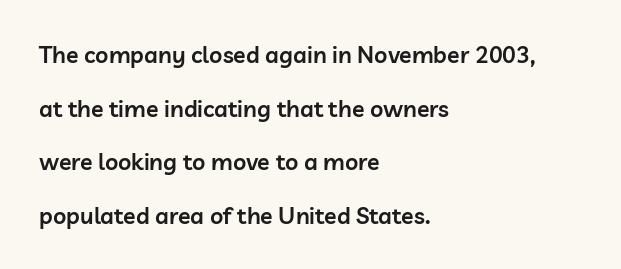
{"italic": "no", "bold": "semi", "underline": "no", "align": "left", "line_spacing": "loose", "line_spacing_ratio": 2.33, "letter_spacing": "normal", "letter_spacing_em": 0.0, "glyph_px": 23}
